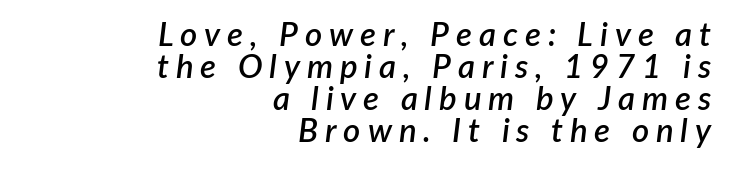
A clean baseline with only descenders dipping below it. These lines are rendered in a variable-pitch font. In terms of leading, this rendering errs on the cramped side. These lines were composed using italics. The gaps between neighbouring characters are conspicuously large. Compared with an ordinary text face, these strokes are moderately heavier — a semibold.
